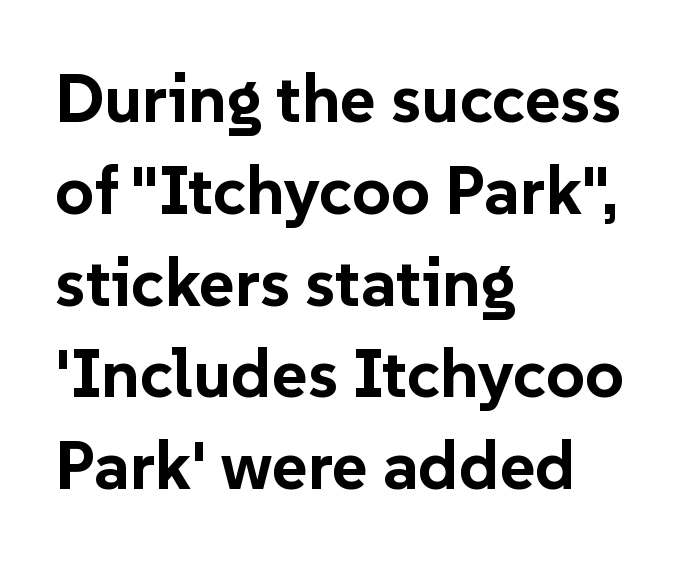
The image shows 68 px bold sans-serif type, upright; set left-aligned, normal line spacing (1.35x), normal letter spacing, not underlined; low stroke contrast and a medium x-height.
